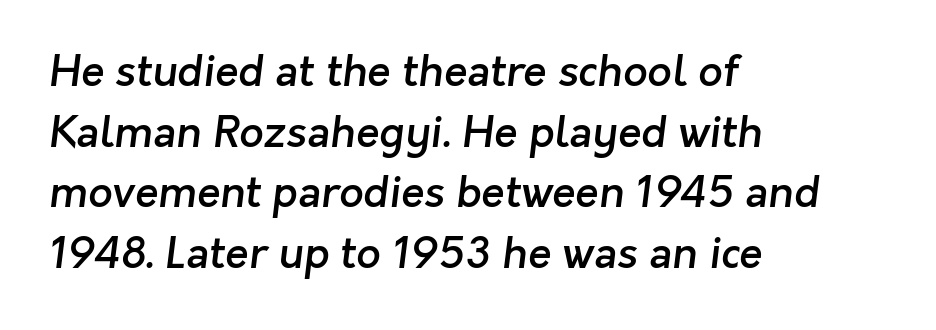
{"serif": "no", "bold": "semi", "weight": "semibold", "width": "normal", "stroke_contrast": "low", "x_height": "medium", "monospaced": "no", "underline": "no", "align": "left", "line_spacing": "normal", "line_spacing_ratio": 1.41, "letter_spacing": "normal", "letter_spacing_em": 0.0, "glyph_px": 43}
